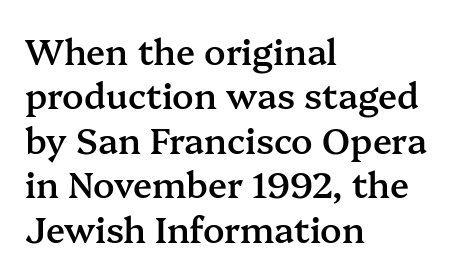
{"serif": "yes", "italic": "no", "bold": "semi", "weight": "semibold", "width": "normal", "stroke_contrast": "medium", "x_height": "medium", "monospaced": "no", "underline": "no", "align": "left", "line_spacing": "normal", "line_spacing_ratio": 1.27, "letter_spacing": "normal", "letter_spacing_em": 0.0, "glyph_px": 35}
